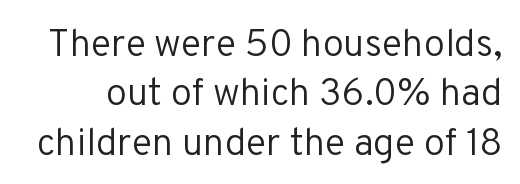
Q: Is the text bold? A: No.
Q: Is the text italic (slanted)? A: No, it is upright.
Q: Is the typeface a serif or a sans-serif typeface? A: Sans-serif.
Q: Is the text underlined? A: No.
Q: Is the spacing between letters normal or unusually wide? A: Normal.
Q: Is the spacing between lines tight, normal or loose? A: Normal.
Q: Width (condensed, normal, or wide)? A: Normal.
Q: Stroke contrast? A: Low.
Q: x-height? A: Medium.
Q: Monospaced? A: No.
